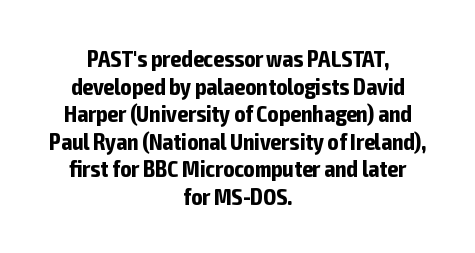
Designer's note — italics off, roman on. A clean baseline with only descenders dipping below it. Look at the tracking — it's just the regular setting, nothing added. Chunky letters — that's bold for sure.
